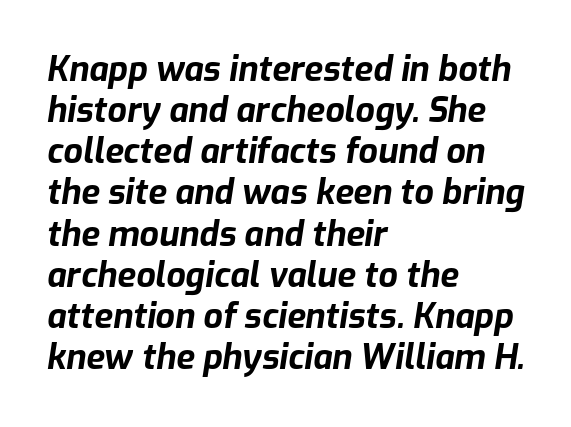
The image shows 34 px bold type, italic (leaning right); set left-aligned, line spacing 1.21x, normal letter spacing, not underlined; low stroke contrast and a medium x-height.
